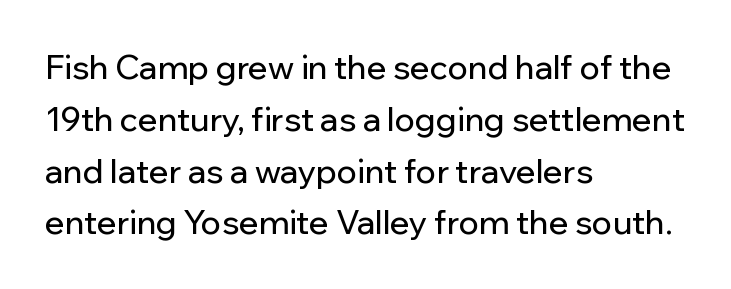
The foot of each line stays bare and open. The type sits square on the baseline with zero lean. The lines are quadded left. The rendering keeps characters at their native spacing. Regarding serifs, this sample does without them.
